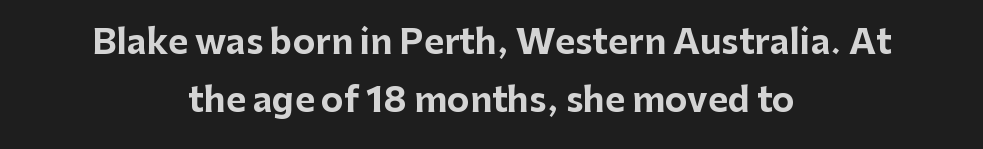
The tracking reads as untouched default to a designer's eye. Every letter is thick-stroked: bold, no question. Serifs: no, the terminals of the letterforms are clean. Plain, unruled lines of type. You could not count columns in this text — the font is proportionally spaced. Rendered with straight, roman letterforms.
